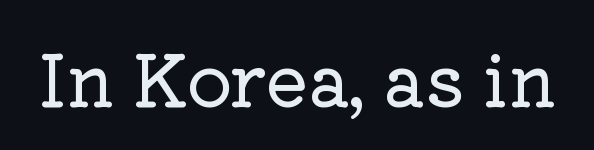
Q: Is the text italic (slanted)? A: No, it is upright.
Q: Is the typeface a serif or a sans-serif typeface? A: Serif.
Q: Is the text underlined? A: No.
Q: Is the spacing between letters normal or unusually wide? A: Normal.
Q: Width (condensed, normal, or wide)? A: Normal.
Q: Stroke contrast? A: Low.
Q: x-height? A: Medium.
Q: Monospaced? A: No.
